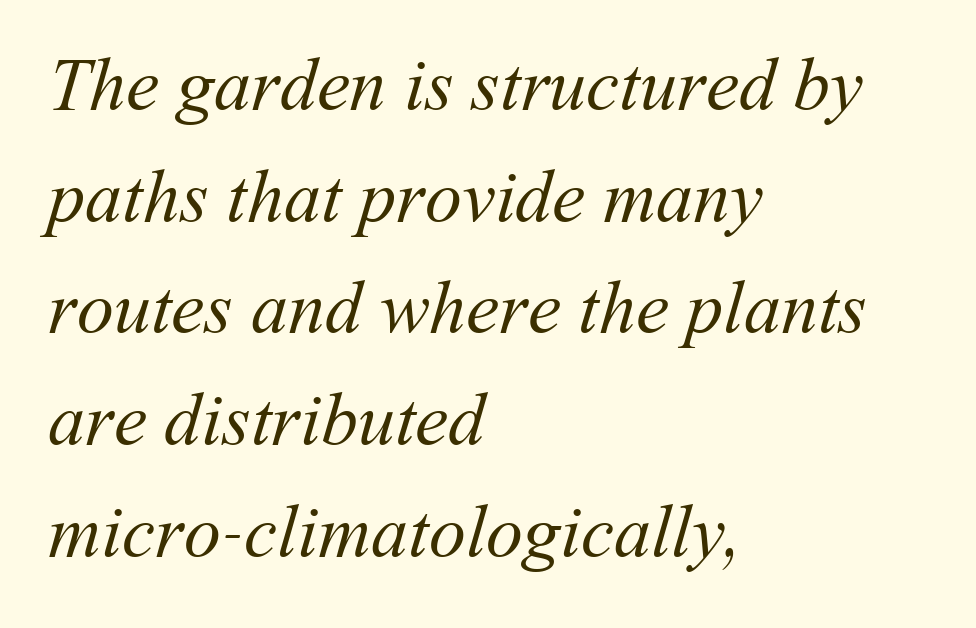
Q: Is the text bold? A: No.
Q: Is the text underlined? A: No.
Q: How is the paragraph aligned? A: Left-aligned.
Q: Is the spacing between letters normal or unusually wide? A: Normal.
Q: Is the spacing between lines tight, normal or loose? A: Normal.
Q: Width (condensed, normal, or wide)? A: Normal.
Q: Stroke contrast? A: Medium.
Q: x-height? A: Medium.
Q: Monospaced? A: No.
